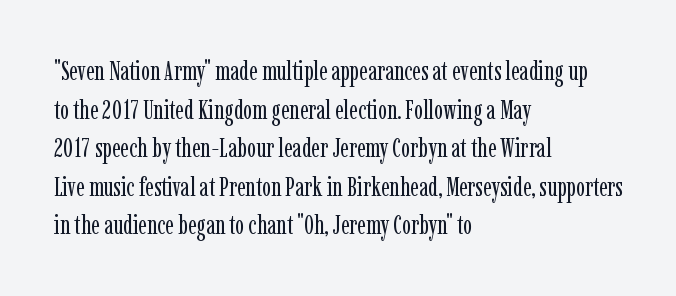
The image shows 27 px text type, upright; set left-aligned, normal line spacing (1.43x), normal letter spacing, not underlined.
